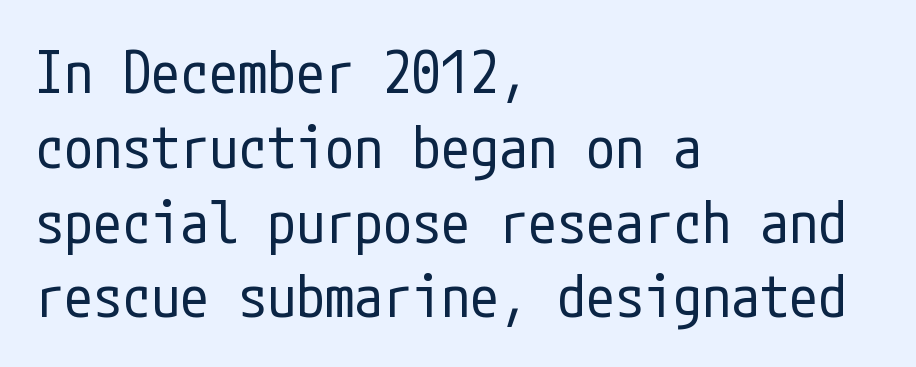
{"serif": "no", "italic": "no", "bold": "no", "weight": "regular", "width": "condensed", "stroke_contrast": "low", "x_height": "medium", "underline": "no", "align": "left", "line_spacing": "normal", "line_spacing_ratio": 1.29, "letter_spacing": "normal", "letter_spacing_em": 0.0, "glyph_px": 58}
